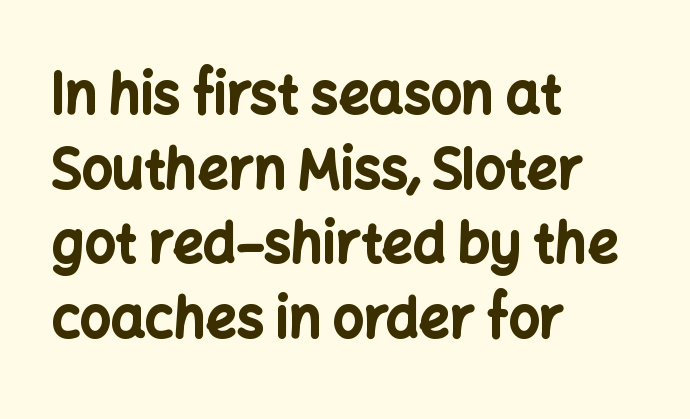
{"serif": "no", "italic": "no", "bold": "yes", "weight": "bold", "width": "normal", "stroke_contrast": "low", "x_height": "medium", "monospaced": "no", "underline": "no", "align": "left", "line_spacing": "normal", "line_spacing_ratio": 1.38, "letter_spacing": "normal", "letter_spacing_em": 0.0, "glyph_px": 54}
